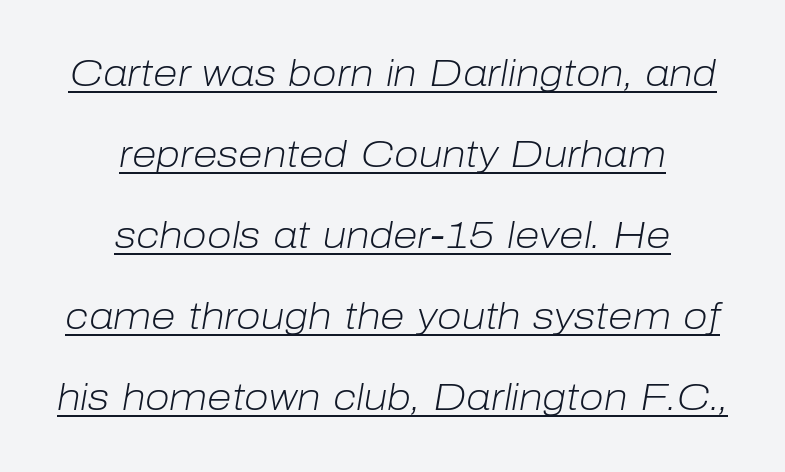
Here the designer chose a conventional face with non-uniform glyph widths. Horizontal alignment here is central, giving a formal, balanced look. The tracking reads as untouched default to a designer's eye. The designer dialed line spacing up above the default.
